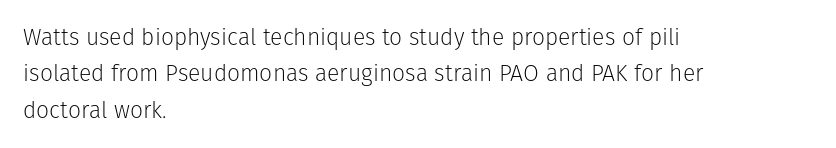
The image shows 23 px text type, upright; set left-aligned, normal line spacing (1.58x), normal letter spacing, not underlined.
